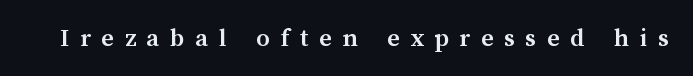
The image shows 27 px bold type, upright; set unusually wide letter spacing (+0.39 em), not underlined.
